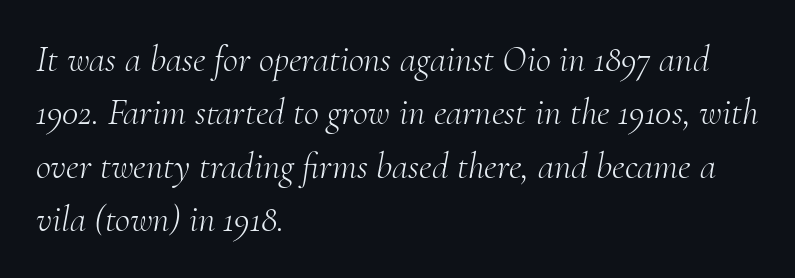
Q: Is the text bold? A: No.
Q: Is the text italic (slanted)? A: Yes, it leans right by about 10 degrees.
Q: Is the typeface a serif or a sans-serif typeface? A: Serif.
Q: Is the text underlined? A: No.
Q: How is the paragraph aligned? A: Left-aligned.
Q: Is the spacing between letters normal or unusually wide? A: Normal.
Q: Is the spacing between lines tight, normal or loose? A: Normal.
Q: Width (condensed, normal, or wide)? A: Normal.
Q: Stroke contrast? A: Medium.
Q: x-height? A: Small.
Q: Monospaced? A: No.
